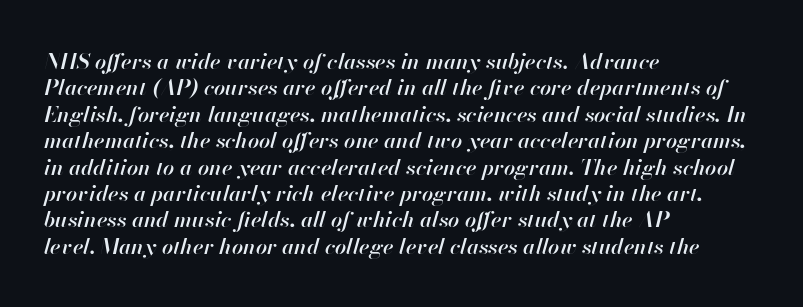
Q: Is the text bold? A: Semi-bold.
Q: Is the text italic (slanted)? A: Yes, it leans right by about 13 degrees.
Q: Is the text underlined? A: No.
Q: How is the paragraph aligned? A: Left-aligned.
Q: Is the spacing between letters normal or unusually wide? A: Normal.
